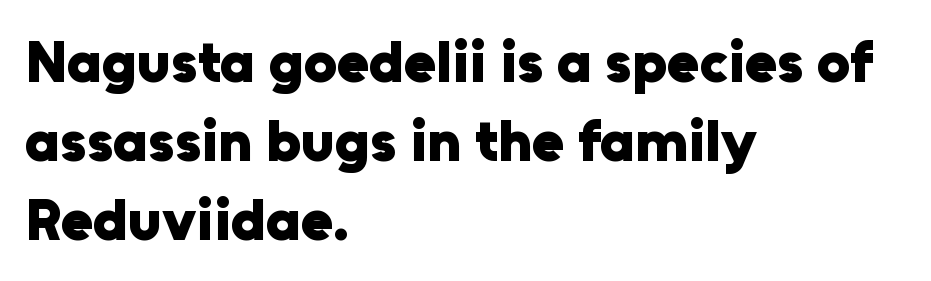
The image shows 59 px heavy sans-serif type, upright; set left-aligned, normal line spacing (1.34x), normal letter spacing, not underlined; low stroke contrast and a medium x-height.
